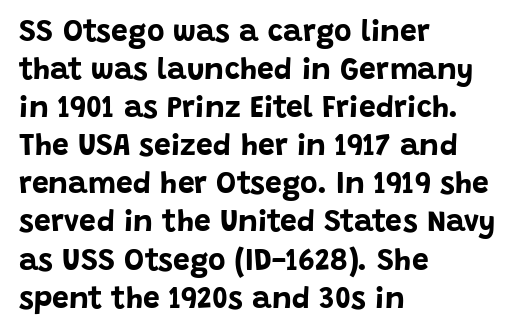
Honestly, the row spacing looks completely unremarkable. You could not count columns in this text — the font is proportionally spaced. Students, this is bold: see how much ink each stroke carries. Do the letters lean? They stand straight.
